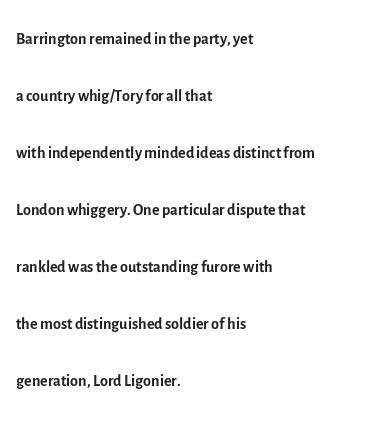
Tracking value appears to be zero — textbook default spacing. The text block is weighted toward the left margin, trailing off unevenly rightward. The zone under the glyphs is completely vacant. Loosely led — the rows are spread out. Is there any slant? The stems are plumb. Heaviness? Minimal to ordinary, like unemphasized prose.
